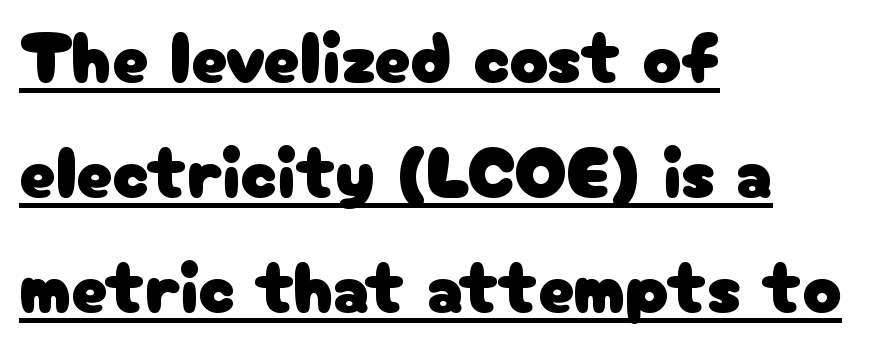
Q: Is the text italic (slanted)? A: No, it is upright.
Q: Is the typeface a serif or a sans-serif typeface? A: Sans-serif.
Q: Is the text underlined? A: Yes.
Q: How is the paragraph aligned? A: Left-aligned.
Q: Is the spacing between letters normal or unusually wide? A: Normal.
Q: Is the spacing between lines tight, normal or loose? A: Normal.
Q: Width (condensed, normal, or wide)? A: Normal.
Q: Stroke contrast? A: Low.
Q: x-height? A: Medium.
Q: Monospaced? A: No.
